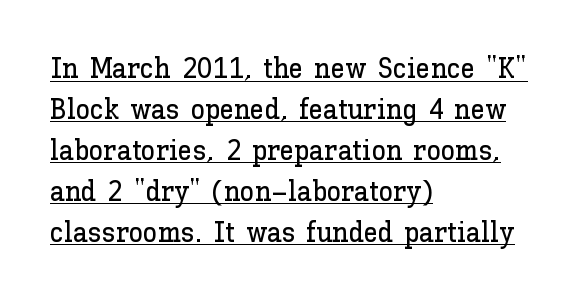
The typesetter chose a ragged-right arrangement here. In terms of leading, this rendering sits right in the middle. Spacing verdict: proportional, widths tailored to each character. Has an underline been added? It has. Caption: standard tracking, unaltered. Posture: straight, roman, zero tilt.
